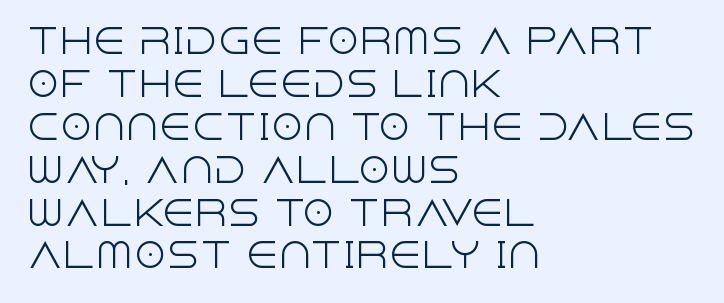
Q: Is the text bold? A: No.
Q: Is the text italic (slanted)? A: No, it is upright.
Q: Is the typeface a serif or a sans-serif typeface? A: Sans-serif.
Q: Is the text underlined? A: No.
Q: How is the paragraph aligned? A: Left-aligned.
Q: Is the spacing between letters normal or unusually wide? A: Normal.
Q: Is the spacing between lines tight, normal or loose? A: Normal.
Q: Width (condensed, normal, or wide)? A: Normal.
Q: x-height? A: Large.
Q: Monospaced? A: No.
